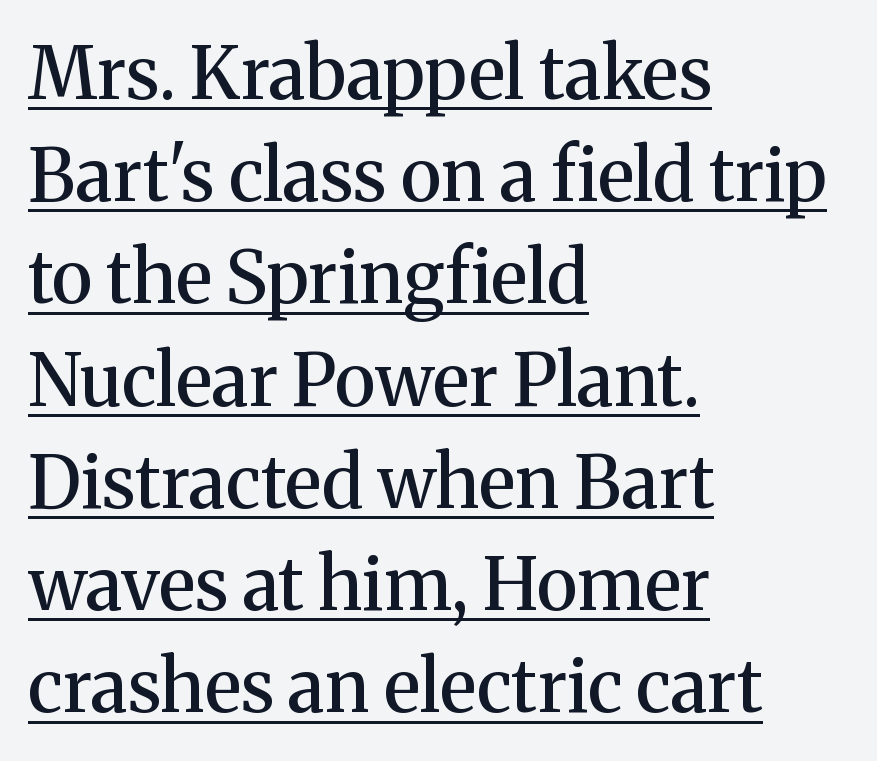
Q: Is the text bold? A: Semi-bold.
Q: Is the text italic (slanted)? A: No, it is upright.
Q: Is the typeface a serif or a sans-serif typeface? A: Serif.
Q: Is the text underlined? A: Yes.
Q: How is the paragraph aligned? A: Left-aligned.
Q: Is the spacing between letters normal or unusually wide? A: Normal.
Q: Is the spacing between lines tight, normal or loose? A: Normal.
Q: Width (condensed, normal, or wide)? A: Normal.
Q: Stroke contrast? A: Medium.
Q: x-height? A: Medium.
Q: Monospaced? A: No.
